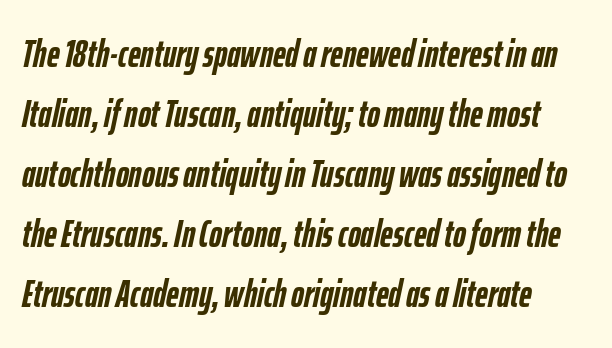
Does the lettering tilt? It does — this is italic. Notice how descenders clear the ascenders below comfortably — that's standard leading. No word sits above an underline. The sample has been set heavy, in full bold. Teacher's note: observe the even left margin — that is flush-left alignment. The rendering keeps characters at their native spacing.
